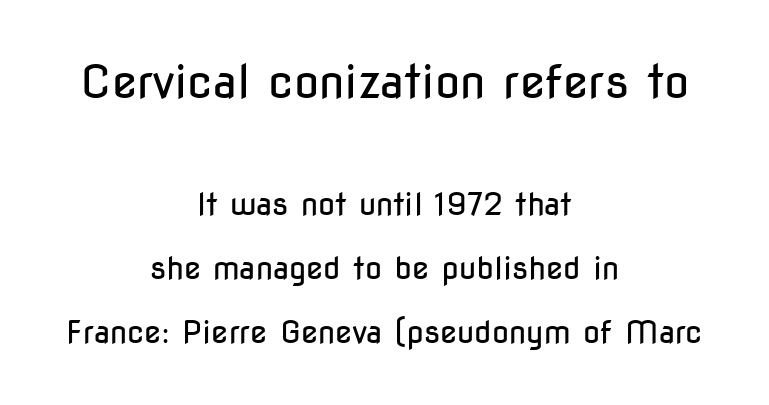
The image shows 46 px regular-weight, condensed sans-serif type, upright; set centered, loose line spacing (2.07x), normal letter spacing, not underlined; the first (top) block is 1.48x larger; low stroke contrast and a medium x-height.
